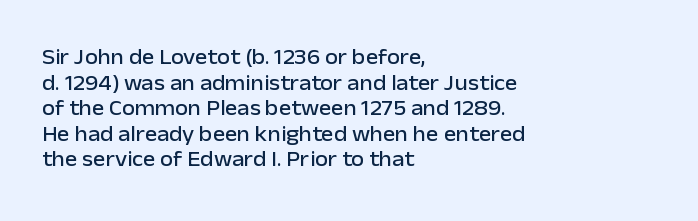
Line beginnings align vertically; line endings do not. Posture: vertical. A typesetter would call this zero additional tracking. The baseline area is clear.
